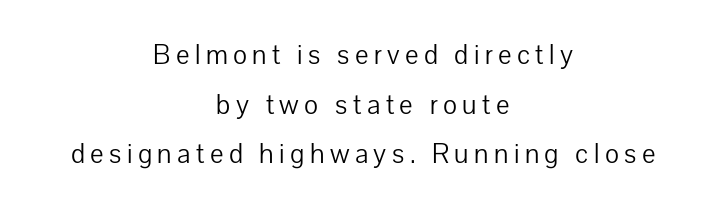
{"italic": "no", "bold": "no", "underline": "no", "align": "center", "line_spacing_ratio": 1.84, "letter_spacing": "wide", "letter_spacing_em": 0.2, "glyph_px": 27}
